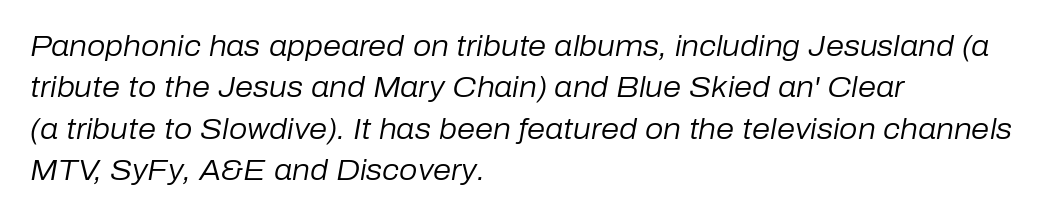
Line spacing here is normal. The face used here is rendered with its standard letterfit. Looking at the ascenders, they clearly lean. These lines are rendered in a variable-pitch font.
